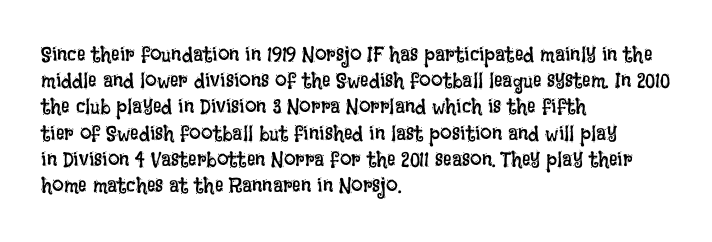
Does extra space separate the letters? No, they use regular spacing. Layout note: lines flush left. The area under the type is left untouched. This reads as an unemphasized weight, regular at the heaviest. This is roman type, the default non-slanted kind. Vertical spacing — default.
